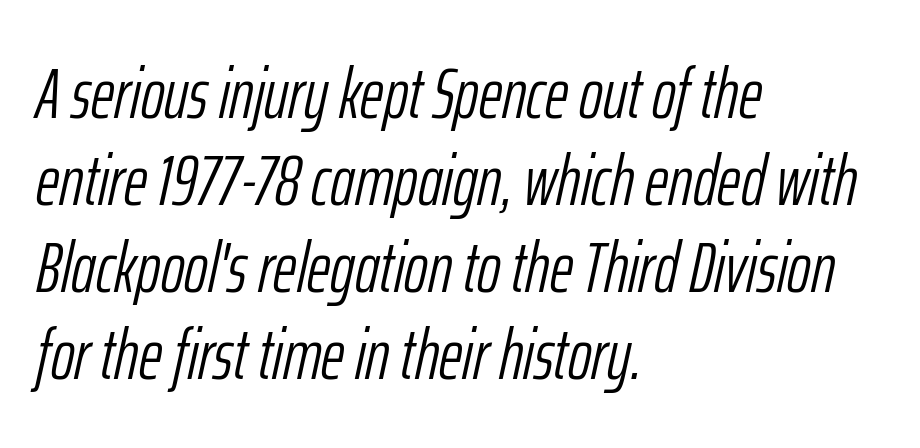
Q: Is the text bold? A: No.
Q: Is the text italic (slanted)? A: Yes, it leans right by about 12 degrees.
Q: Is the text underlined? A: No.
Q: How is the paragraph aligned? A: Left-aligned.
Q: Is the spacing between letters normal or unusually wide? A: Normal.
Q: Width (condensed, normal, or wide)? A: Condensed.
Q: Stroke contrast? A: Low.
Q: x-height? A: Medium.
Q: Monospaced? A: No.
